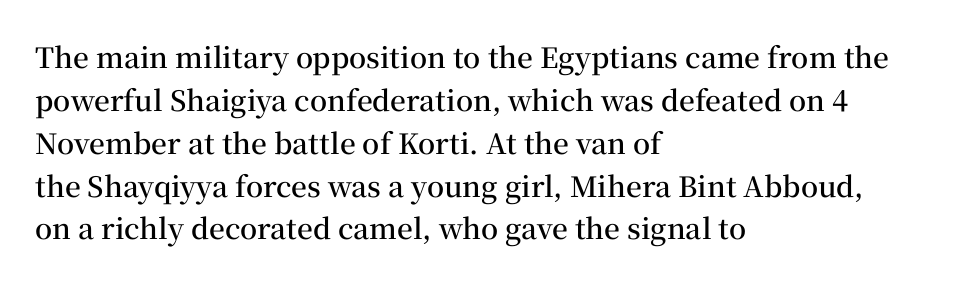
Q: Is the text bold? A: Semi-bold.
Q: Is the text italic (slanted)? A: No, it is upright.
Q: Is the typeface a serif or a sans-serif typeface? A: Serif.
Q: Is the text underlined? A: No.
Q: How is the paragraph aligned? A: Left-aligned.
Q: Is the spacing between letters normal or unusually wide? A: Normal.
Q: Is the spacing between lines tight, normal or loose? A: Normal.
Q: Width (condensed, normal, or wide)? A: Normal.
Q: Stroke contrast? A: Medium.
Q: x-height? A: Medium.
Q: Monospaced? A: No.
